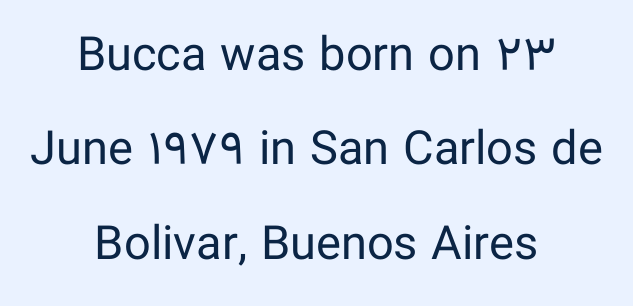
{"serif": "no", "italic": "no", "bold": "no", "weight": "regular", "width": "normal", "stroke_contrast": "low", "x_height": "medium", "monospaced": "no", "underline": "no", "align": "center", "line_spacing": "loose", "line_spacing_ratio": 2.01, "letter_spacing": "normal", "letter_spacing_em": 0.0, "glyph_px": 47}
